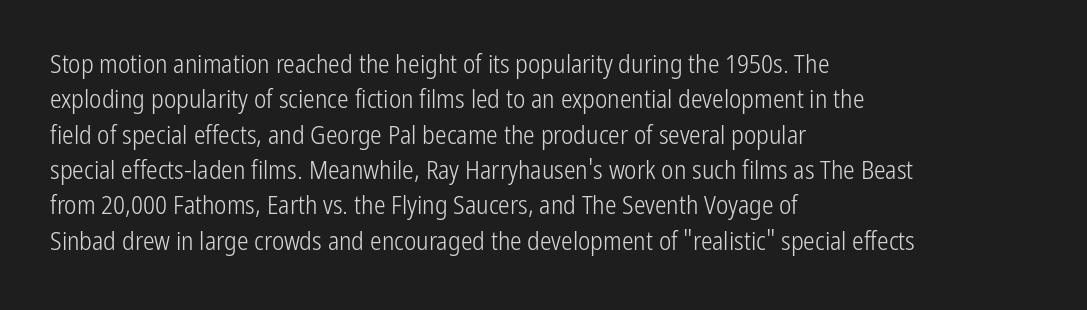
{"italic": "no", "bold": "no", "underline": "no", "align": "left", "line_spacing": "normal", "line_spacing_ratio": 1.36, "letter_spacing": "normal", "letter_spacing_em": 0.0, "glyph_px": 26}
